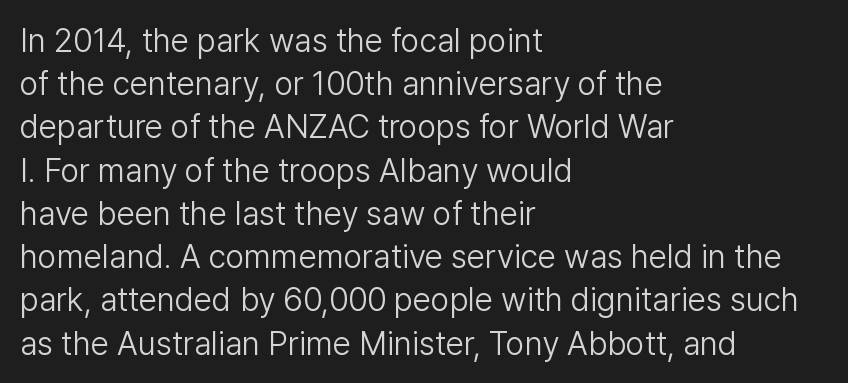
The image shows 33 px light sans-serif type, upright; set left-aligned, normal line spacing (1.31x), normal letter spacing, not underlined; low stroke contrast and a medium x-height.
